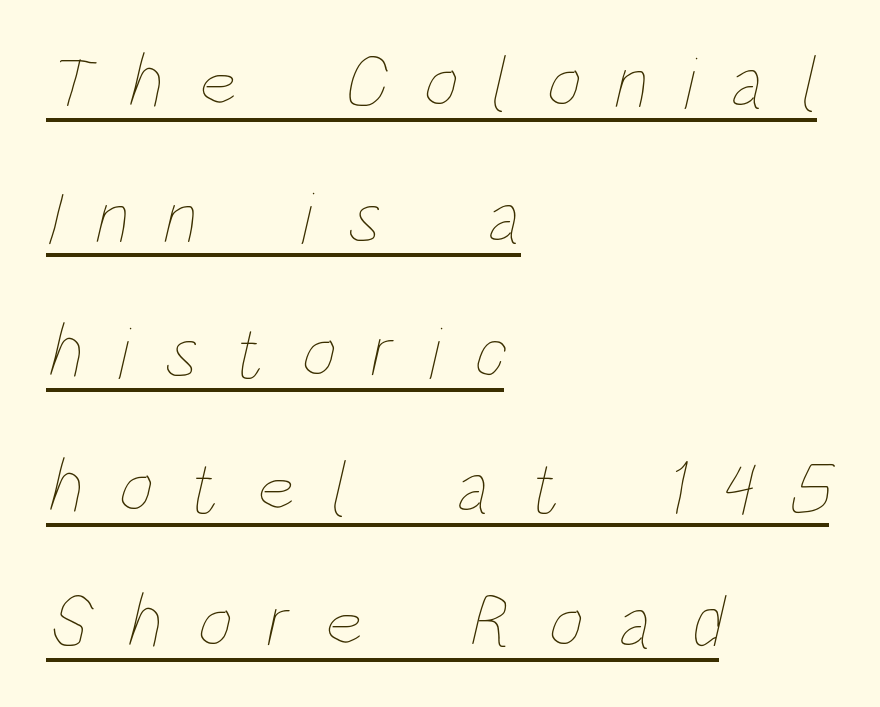
The font is comparable to plain body text, perhaps lighter. Think of a printed novel: that variable character pitch is what you see here. Spacing between characters has been opened up far beyond the box default. These lines stack with their left ends in a neat column.
